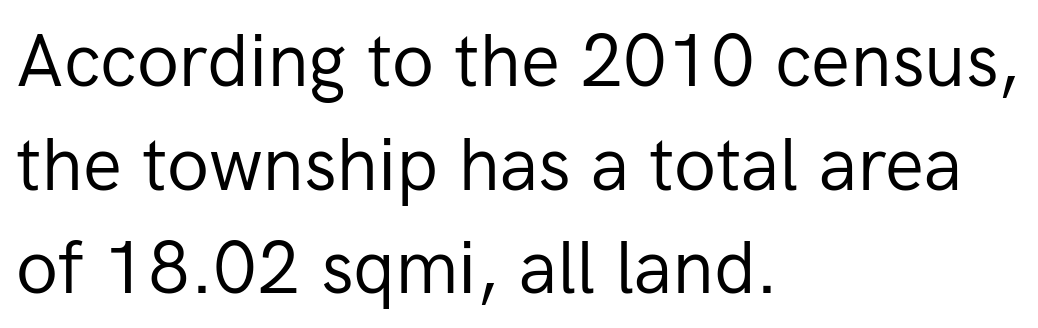
A clean baseline with only descenders dipping below it. If you measured baseline to baseline, you'd find a middling distance. What stands out about the letter spacing? Nothing — it is the standard amount. These lines are rendered in a variable-pitch font. This sample is left-justified, so line endings fall wherever the words run out. Examine the stroke ends and you'll find no serifs.
